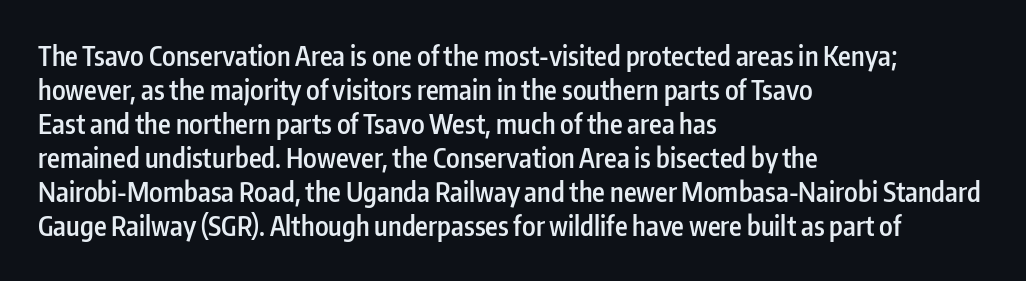
The type sits square on the baseline with zero lean. A clean baseline with only descenders dipping below it. This sample is left-justified, so line endings fall wherever the words run out. Characters follow at the spacing the type designer built in. The font is running at a semibold setting, under full bold. This block has exactly the height ordinary leading produces.
